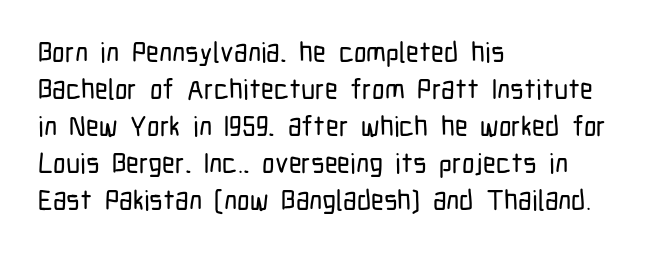
Horizontal alignment here is leftward, the default for most running prose. Every stem runs plumb, perpendicular to the baseline. Vertically, the passage feels balanced, rows spaced as you'd expect. Here the designer chose a conventional face with non-uniform glyph widths. Any mark beneath the type? The region is blank. Characters follow at the spacing the type designer built in.
